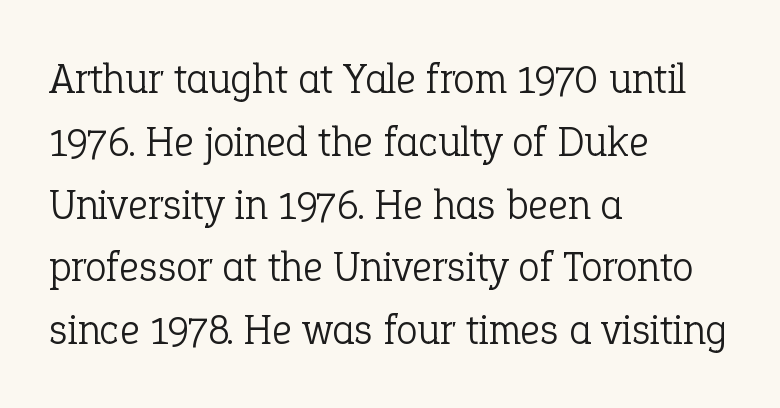
Q: Is the text bold? A: No.
Q: Is the text italic (slanted)? A: No, it is upright.
Q: Is the typeface a serif or a sans-serif typeface? A: Serif.
Q: Is the text underlined? A: No.
Q: How is the paragraph aligned? A: Left-aligned.
Q: Is the spacing between letters normal or unusually wide? A: Normal.
Q: Is the spacing between lines tight, normal or loose? A: Normal.
Q: Width (condensed, normal, or wide)? A: Normal.
Q: Stroke contrast? A: Low.
Q: x-height? A: Medium.
Q: Monospaced? A: No.
